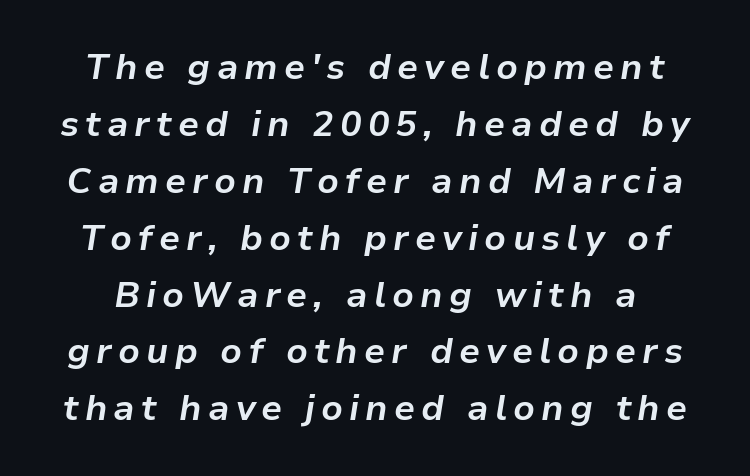
Q: Is the text bold? A: Yes.
Q: Is the text italic (slanted)? A: Yes, it leans right by about 9 degrees.
Q: Is the text underlined? A: No.
Q: Is the spacing between lines tight, normal or loose? A: Normal.
Q: Width (condensed, normal, or wide)? A: Normal.
Q: Stroke contrast? A: Low.
Q: x-height? A: Medium.
Q: Monospaced? A: No.
